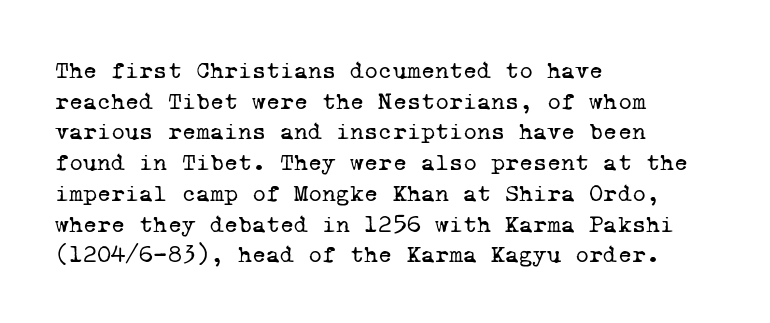
The image shows 24 px text type; set left-aligned, normal line spacing (1.28x), normal letter spacing, not underlined.
